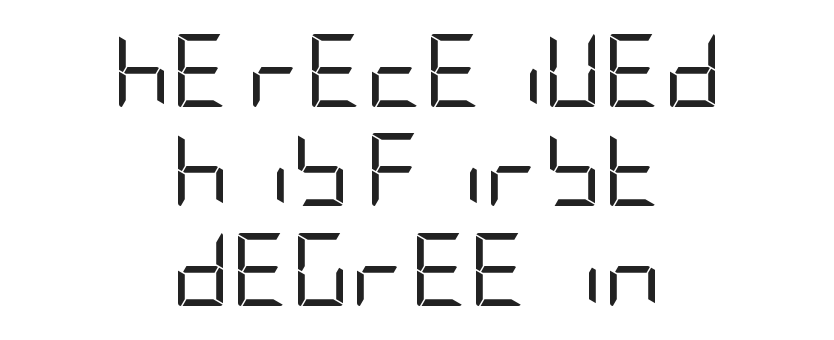
The image shows 73 px regular-weight, condensed sans-serif type, upright; set centered, normal line spacing (1.36x), normal letter spacing, not underlined; low stroke contrast and a large x-height.
